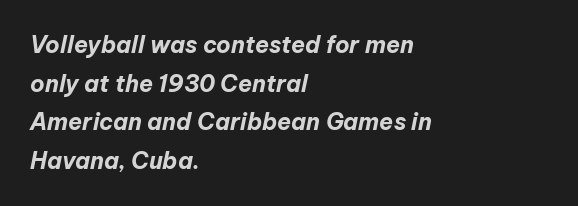
Q: Is the text bold? A: Yes.
Q: Is the text italic (slanted)? A: Yes, it leans right by about 12 degrees.
Q: Is the text underlined? A: No.
Q: How is the paragraph aligned? A: Left-aligned.
Q: Is the spacing between letters normal or unusually wide? A: Normal.
Q: Is the spacing between lines tight, normal or loose? A: Normal.
